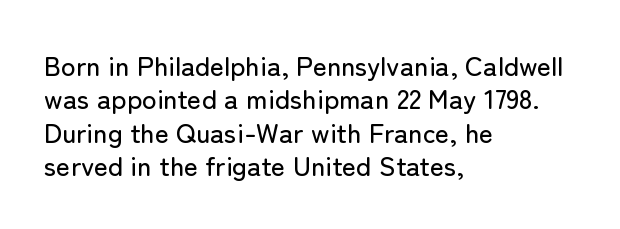
The specimen reads as upright at a glance. The words here are not underlined. Horizontal alignment here is leftward, the default for most running prose. The gaps between neighbouring characters are ordinary and unremarkable.
